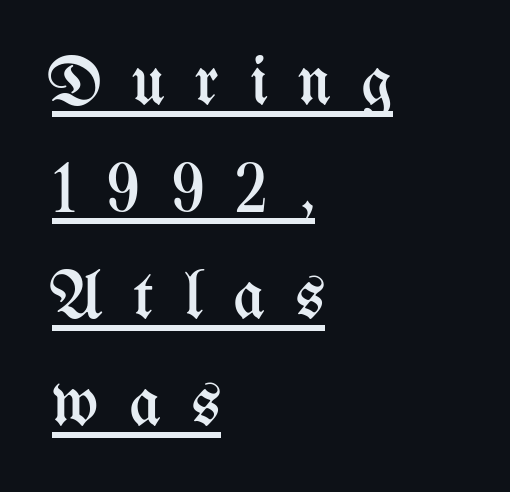
Weight: in the light-to-regular range. Here the glyphs are tracked loosely, breaking word shapes into spaced letters. Do the letters lean? They stand straight. Spacing verdict: proportional, widths tailored to each character.
